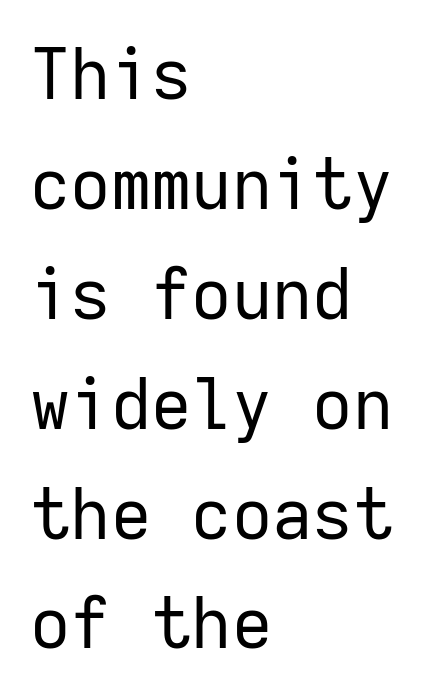
{"serif": "no", "italic": "no", "bold": "no", "weight": "regular", "width": "normal", "stroke_contrast": "low", "x_height": "medium", "monospaced": "yes", "underline": "no", "align": "left", "line_spacing": "normal", "line_spacing_ratio": 1.57, "letter_spacing": "normal", "letter_spacing_em": 0.0, "glyph_px": 70}
